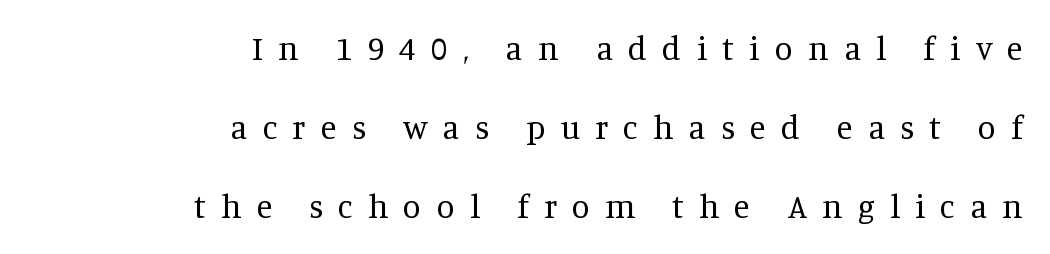
The image shows 33 px regular-weight serif type, upright; set right-aligned, loose line spacing (2.4x), unusually wide letter spacing (+0.46 em), not underlined; medium stroke contrast and a large x-height.
